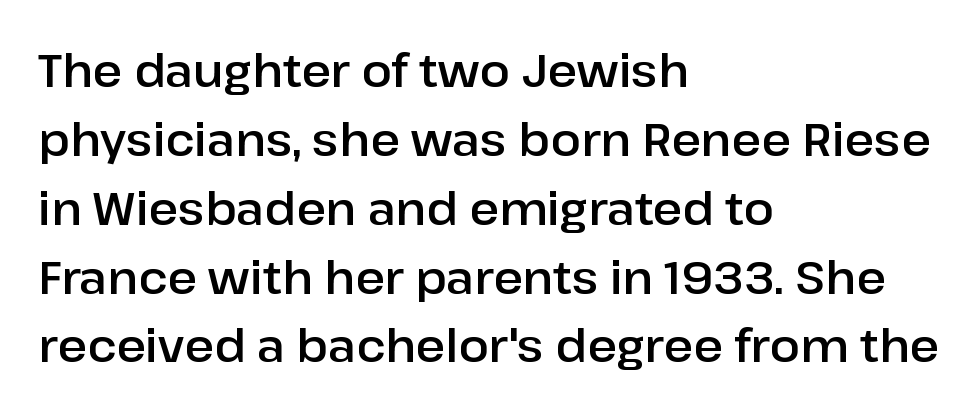
The image shows 45 px sans-serif type, upright; set left-aligned, normal line spacing (1.53x), normal letter spacing, not underlined; low stroke contrast and a medium x-height.
